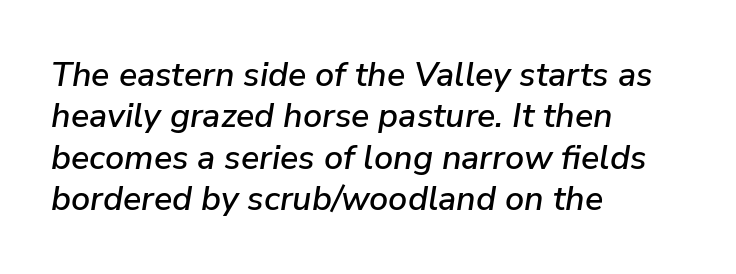
Q: Is the text italic (slanted)? A: Yes, it leans right by about 9 degrees.
Q: Is the text underlined? A: No.
Q: How is the paragraph aligned? A: Left-aligned.
Q: Is the spacing between letters normal or unusually wide? A: Normal.
Q: Width (condensed, normal, or wide)? A: Normal.
Q: Stroke contrast? A: Low.
Q: x-height? A: Medium.
Q: Monospaced? A: No.
